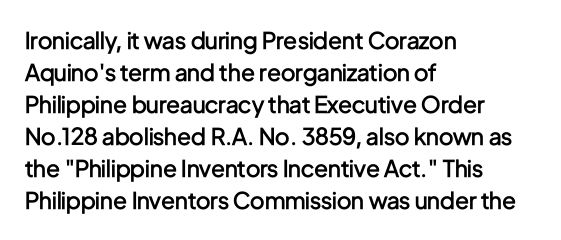
The image shows 23 px text type, upright; set left-aligned, normal line spacing (1.39x), normal letter spacing, not underlined.
